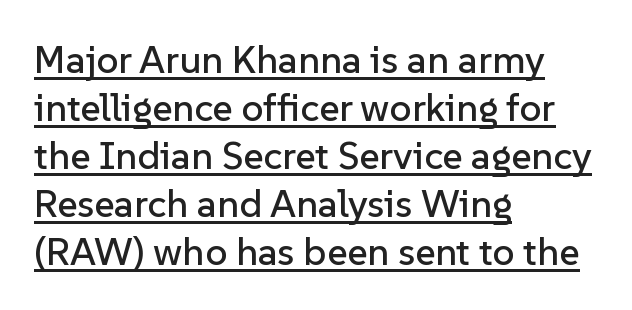
Style check: upright. These lines are set flush left with a ragged right edge. Is this a sans? Yes — the strokes have no serifs. The passage shown has conventional tracking throughout. The string is rendered with underlining switched on. Spacing verdict: proportional, widths tailored to each character.
